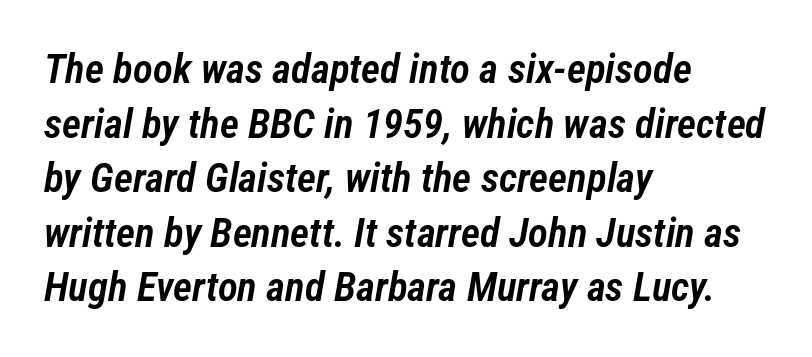
The face used here is a semibold: visibly heavier than regular, lighter than bold. Each letter keeps its own natural width here, so spacing adapts to shape. The glyphs are unaccompanied by any horizontal stroke below them. Short note: letters normally spaced. Horizontal bands of white between lines are of average thickness.
